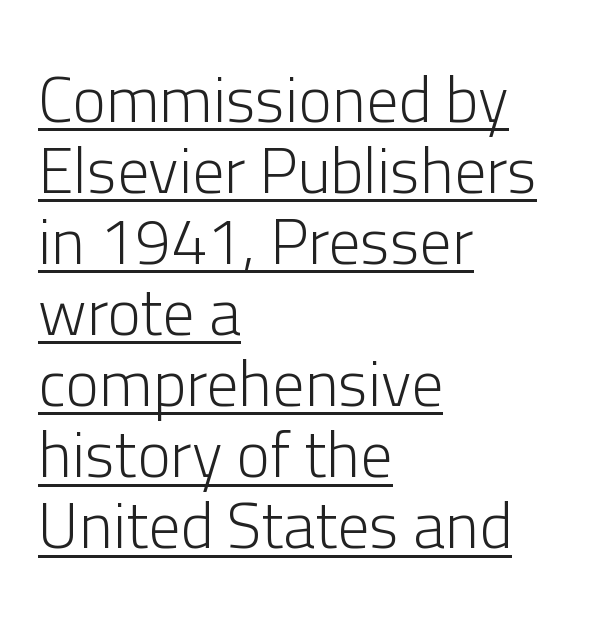
{"serif": "no", "italic": "no", "bold": "no", "weight": "light", "width": "normal", "stroke_contrast": "low", "x_height": "medium", "monospaced": "no", "underline": "yes", "align": "left", "line_spacing": "tight", "line_spacing_ratio": 1.11, "letter_spacing": "normal", "letter_spacing_em": 0.0, "glyph_px": 64}
